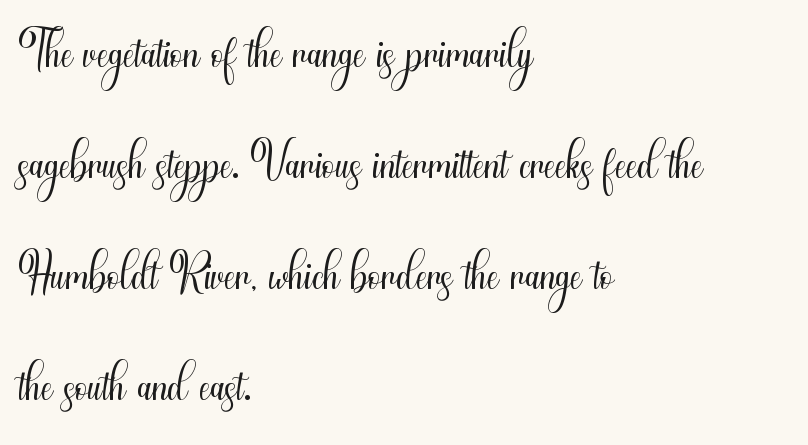
A typesetter would call this proportional, since set widths differ per character. Every row of glyphs begins at an identical x-position on the left. The vertical gap from one line to the next is medium. The space beneath each line is pristine and unruled.
